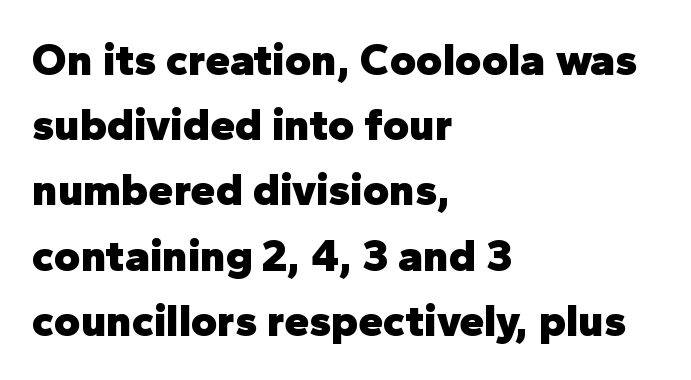
Typographically, this falls in the sans-serif category. You could not count columns in this text — the font is proportionally spaced. Whoever set this chose a conventional vertical rhythm. Visually the block forms a straight wall on the left and a jagged coastline on the right. The face used here is rendered with its standard letterfit.
